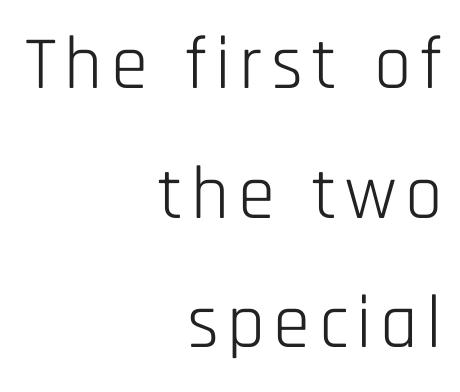
{"serif": "no", "italic": "no", "bold": "no", "weight": "light", "width": "condensed", "stroke_contrast": "low", "x_height": "large", "monospaced": "no", "underline": "no", "align": "right", "line_spacing_ratio": 1.73, "glyph_px": 75}
